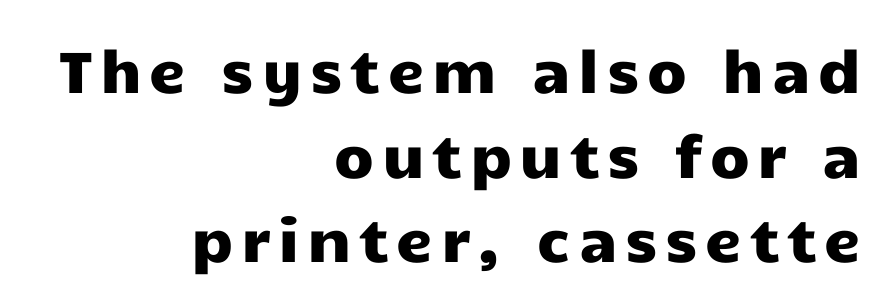
Leading matches the norm, producing a regular column. Upright lettering throughout. Descenders hang freely into open space. The font family rendered here belongs to the sans-serif group. Compared with a flush-left layout, this one pins lines to the opposite, right side.
